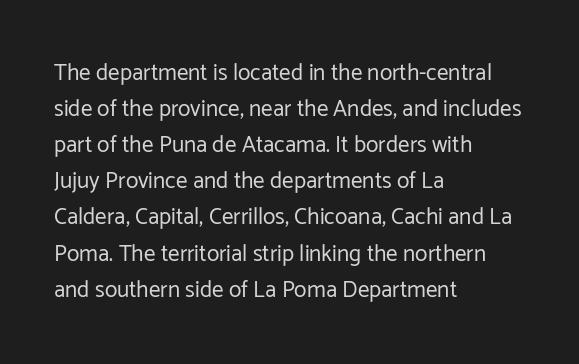
The image shows 23 px text type, upright; set left-aligned, normal line spacing (1.57x), normal letter spacing, not underlined.
